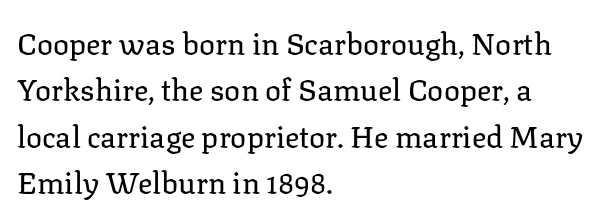
The image shows 30 px regular-weight serif type, upright; set left-aligned, normal line spacing (1.55x), normal letter spacing, not underlined; low stroke contrast and a medium x-height.
